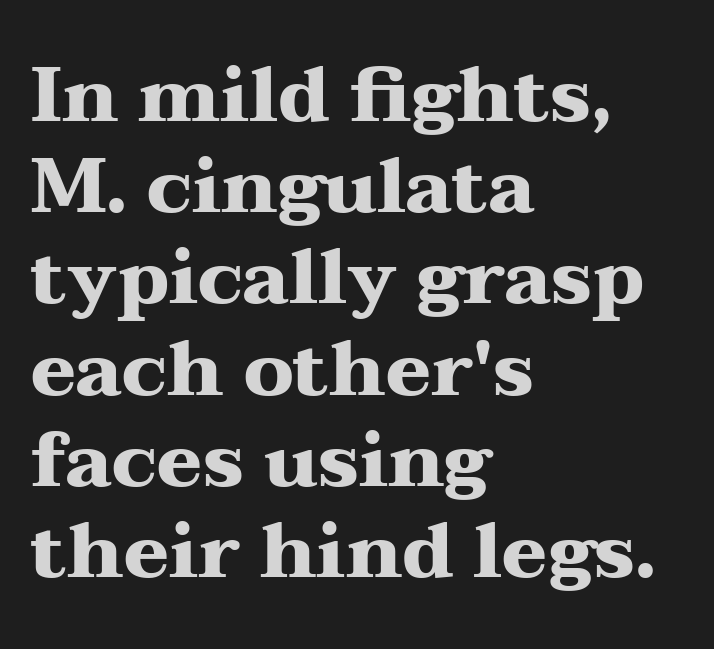
{"serif": "yes", "italic": "no", "bold": "yes", "weight": "heavy", "width": "wide", "stroke_contrast": "medium", "x_height": "medium", "monospaced": "no", "underline": "no", "align": "left", "line_spacing_ratio": 1.2, "letter_spacing": "normal", "letter_spacing_em": 0.0, "glyph_px": 76}
